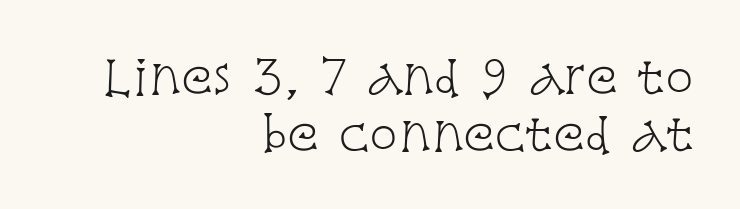
Q: Is the text bold? A: No.
Q: Is the text italic (slanted)? A: No, it is upright.
Q: Is the typeface a serif or a sans-serif typeface? A: Serif.
Q: Is the text underlined? A: No.
Q: How is the paragraph aligned? A: Right-aligned.
Q: Is the spacing between letters normal or unusually wide? A: Normal.
Q: Width (condensed, normal, or wide)? A: Condensed.
Q: Stroke contrast? A: Low.
Q: x-height? A: Large.
Q: Monospaced? A: No.
